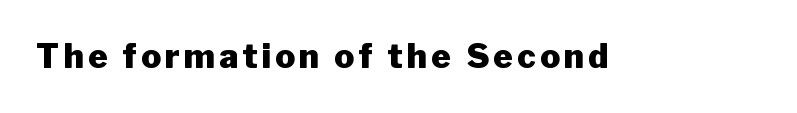
The image shows 33 px heavy sans-serif type, upright; set not underlined; low stroke contrast and a medium x-height.
